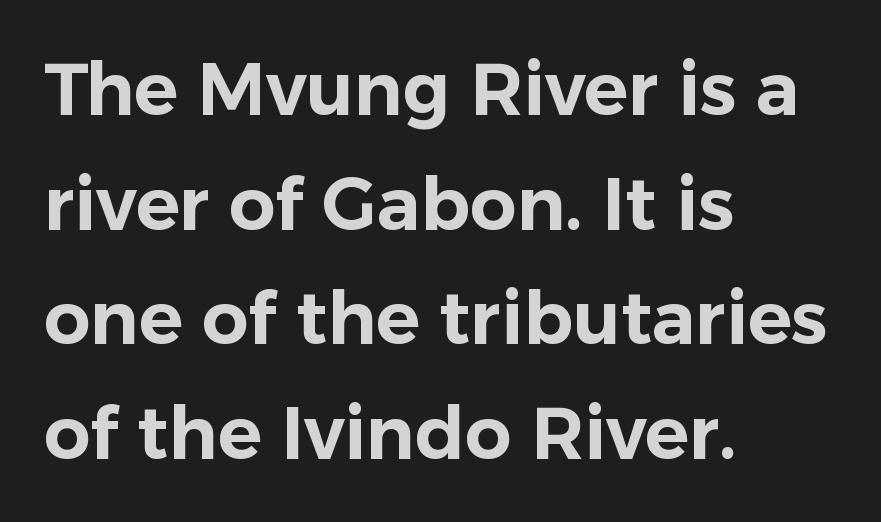
{"serif": "no", "italic": "no", "width": "normal", "stroke_contrast": "low", "x_height": "medium", "monospaced": "no", "underline": "no", "align": "left", "line_spacing": "normal", "line_spacing_ratio": 1.57, "letter_spacing": "normal", "letter_spacing_em": 0.0, "glyph_px": 73}
